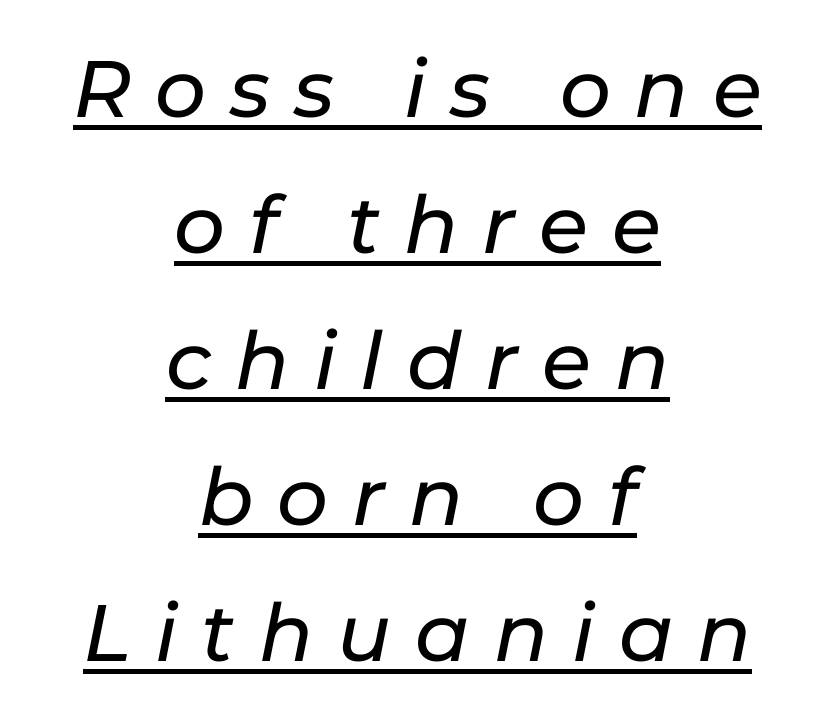
{"italic": "yes", "lean": "right", "slant_degrees": 11, "width": "normal", "stroke_contrast": "low", "x_height": "medium", "monospaced": "no", "underline": "yes", "align": "center", "line_spacing": "normal", "line_spacing_ratio": 1.7, "letter_spacing": "wide", "letter_spacing_em": 0.3, "glyph_px": 80}
